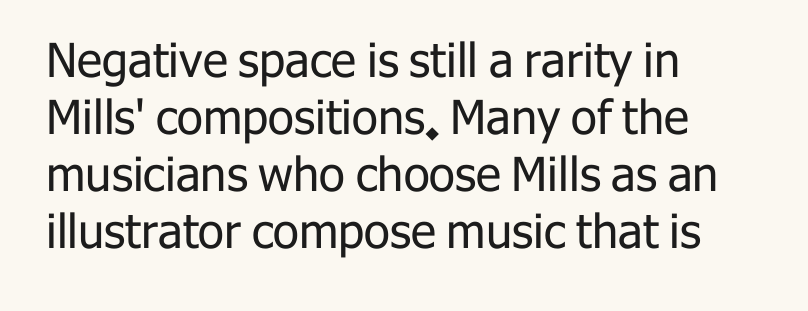
Q: Is the text bold? A: No.
Q: Is the text italic (slanted)? A: No, it is upright.
Q: Is the typeface a serif or a sans-serif typeface? A: Sans-serif.
Q: Is the text underlined? A: No.
Q: How is the paragraph aligned? A: Left-aligned.
Q: Is the spacing between letters normal or unusually wide? A: Normal.
Q: Width (condensed, normal, or wide)? A: Normal.
Q: Stroke contrast? A: Low.
Q: x-height? A: Medium.
Q: Monospaced? A: No.
